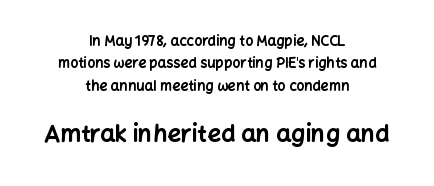
{"italic": "no", "bold": "yes", "underline": "no", "align": "center", "line_spacing": "normal", "line_spacing_ratio": 1.6, "letter_spacing": "normal", "letter_spacing_em": 0.0, "larger_block": "second", "size_ratio": 1.71, "glyph_px": 24}
